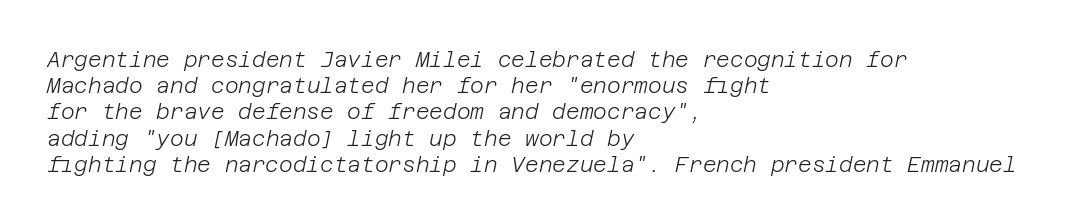
The image shows 21 px text type, italic (leaning right); set left-aligned, normal line spacing (1.25x), normal letter spacing, not underlined.
